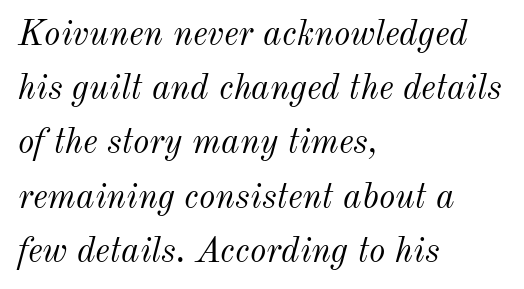
The image shows 35 px light type, italic (leaning right); set left-aligned, normal line spacing (1.55x), normal letter spacing, not underlined; medium stroke contrast and a small x-height.
